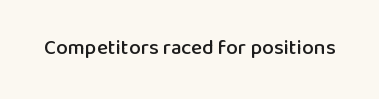
Q: Is the text italic (slanted)? A: No, it is upright.
Q: Is the text underlined? A: No.
Q: Is the spacing between letters normal or unusually wide? A: Normal.
